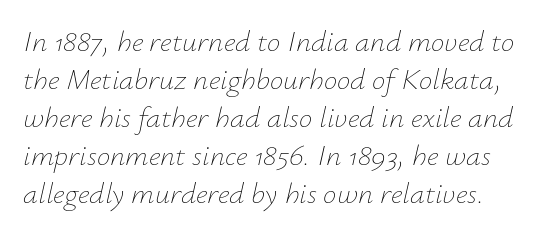
Q: Is the text bold? A: No.
Q: Is the text italic (slanted)? A: Yes, it leans right by about 12 degrees.
Q: Is the text underlined? A: No.
Q: Is the spacing between letters normal or unusually wide? A: Normal.
Q: Is the spacing between lines tight, normal or loose? A: Normal.
Q: Width (condensed, normal, or wide)? A: Normal.
Q: Stroke contrast? A: Low.
Q: x-height? A: Small.
Q: Monospaced? A: No.
